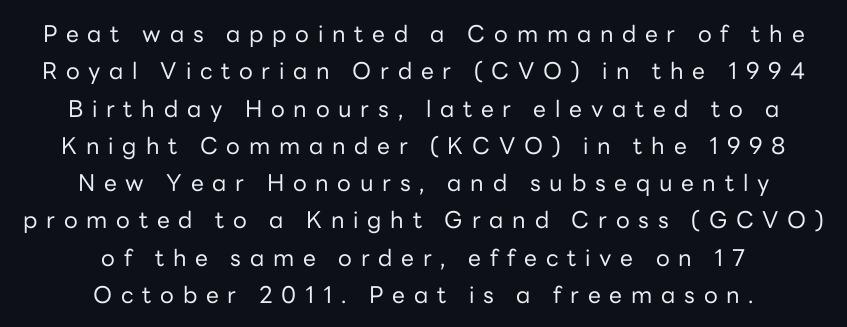
The image shows 23 px text type, upright; set centered, normal line spacing (1.62x), unusually wide letter spacing (+0.38 em), not underlined.
